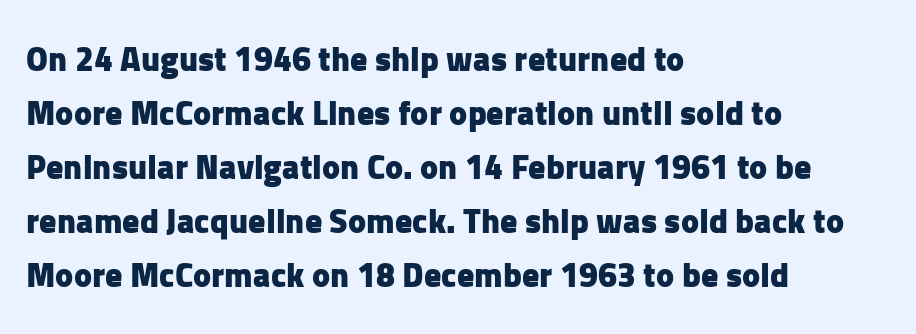
Each word holds together tightly as a unit, with standard inter-letter gaps. Left-aligned paragraph, ragged on the right. Students, this is bold: see how much ink each stroke carries. Descenders are the only things crossing below the line. Look at the bottom of the vertical strokes: they stop flat, with no serifs. The rows are spaced the way most documents space them.
